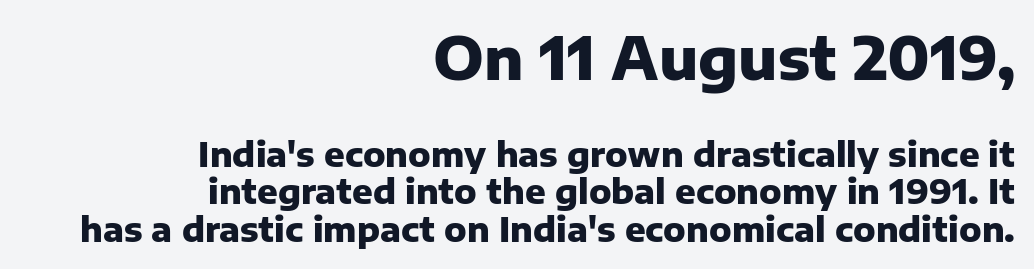
{"serif": "no", "italic": "no", "bold": "yes", "weight": "heavy", "width": "normal", "stroke_contrast": "low", "x_height": "medium", "monospaced": "no", "underline": "no", "align": "right", "line_spacing": "tight", "line_spacing_ratio": 1.1, "letter_spacing": "normal", "letter_spacing_em": 0.0, "larger_block": "first", "size_ratio": 1.74, "glyph_px": 59}
